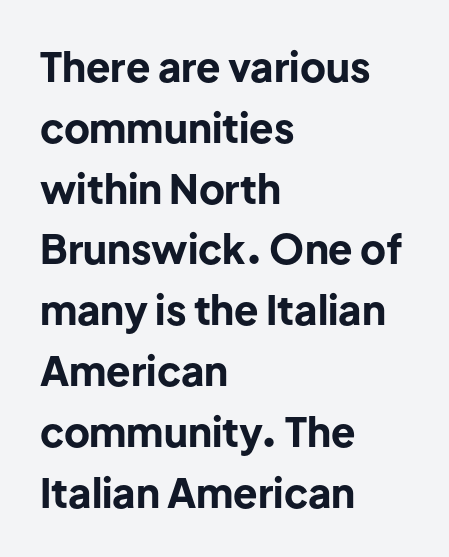
The image shows 40 px bold sans-serif type, upright; set left-aligned, normal line spacing (1.52x), normal letter spacing, not underlined; low stroke contrast and a medium x-height.
